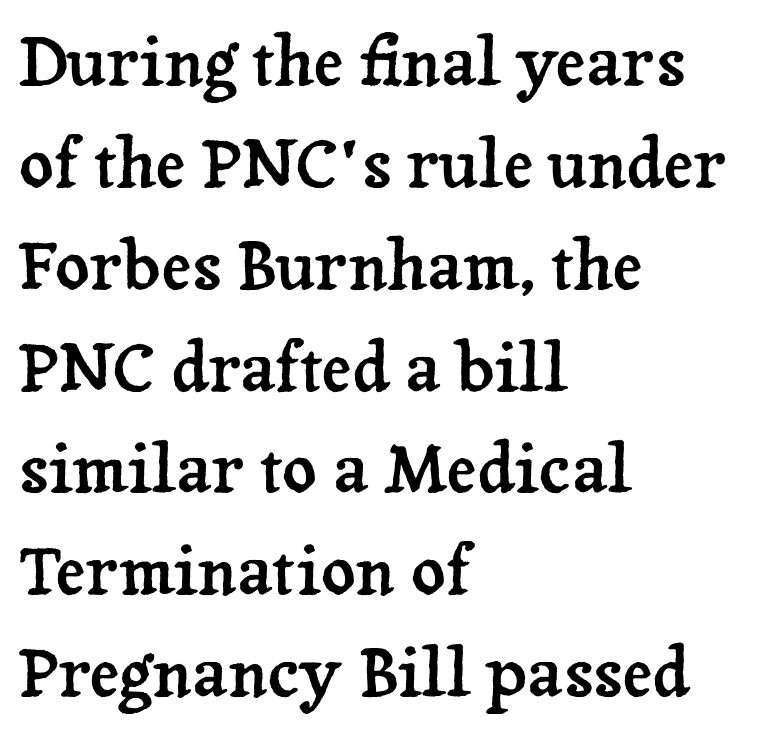
Q: Is the text italic (slanted)? A: No, it is upright.
Q: Is the typeface a serif or a sans-serif typeface? A: Serif.
Q: Is the text underlined? A: No.
Q: How is the paragraph aligned? A: Left-aligned.
Q: Is the spacing between letters normal or unusually wide? A: Normal.
Q: Is the spacing between lines tight, normal or loose? A: Normal.
Q: Width (condensed, normal, or wide)? A: Normal.
Q: Stroke contrast? A: Low.
Q: x-height? A: Medium.
Q: Monospaced? A: No.
